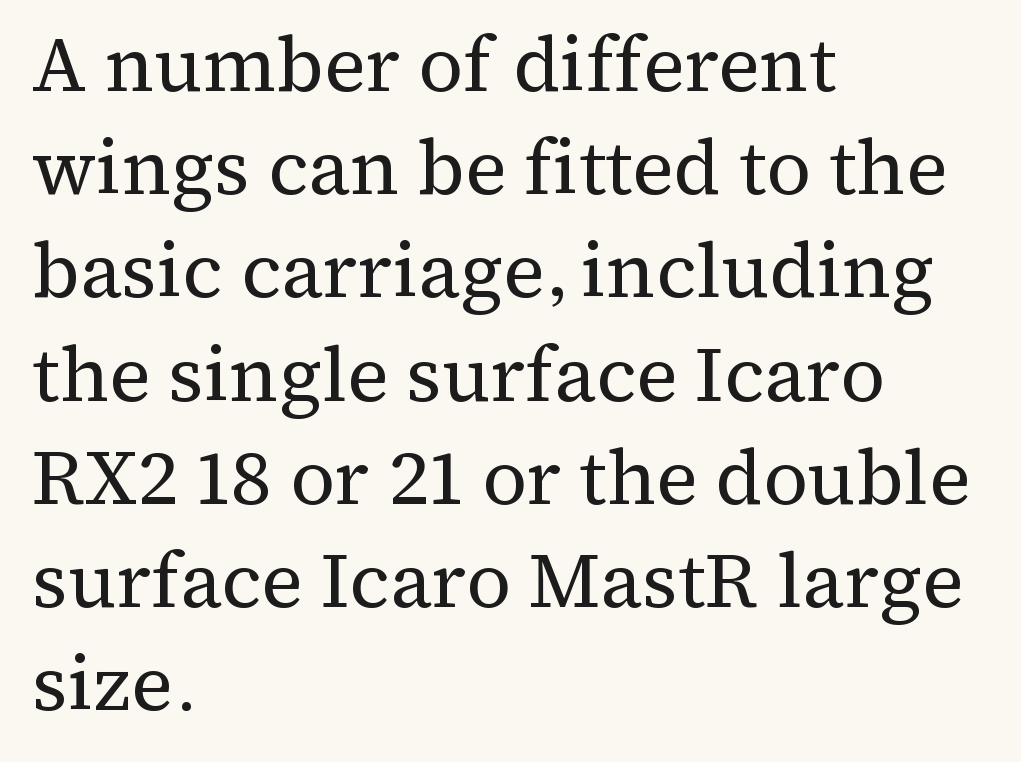
Q: Is the text bold? A: No.
Q: Is the text italic (slanted)? A: No, it is upright.
Q: Is the typeface a serif or a sans-serif typeface? A: Serif.
Q: Is the text underlined? A: No.
Q: How is the paragraph aligned? A: Left-aligned.
Q: Is the spacing between letters normal or unusually wide? A: Normal.
Q: Is the spacing between lines tight, normal or loose? A: Normal.
Q: Width (condensed, normal, or wide)? A: Normal.
Q: Stroke contrast? A: Medium.
Q: x-height? A: Medium.
Q: Monospaced? A: No.
